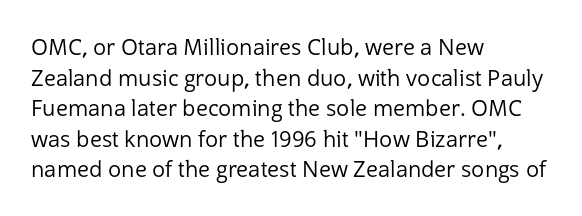
The image shows 22 px text type, upright; set left-aligned, normal line spacing (1.39x), normal letter spacing, not underlined.
